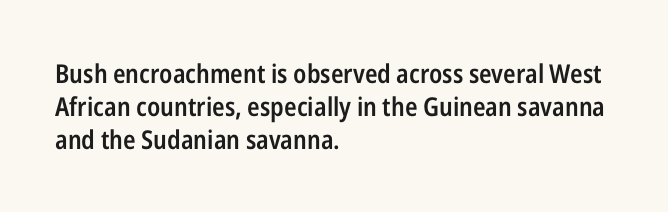
The image shows 26 px text type, upright; set left-aligned, normal line spacing (1.26x), normal letter spacing, not underlined.
